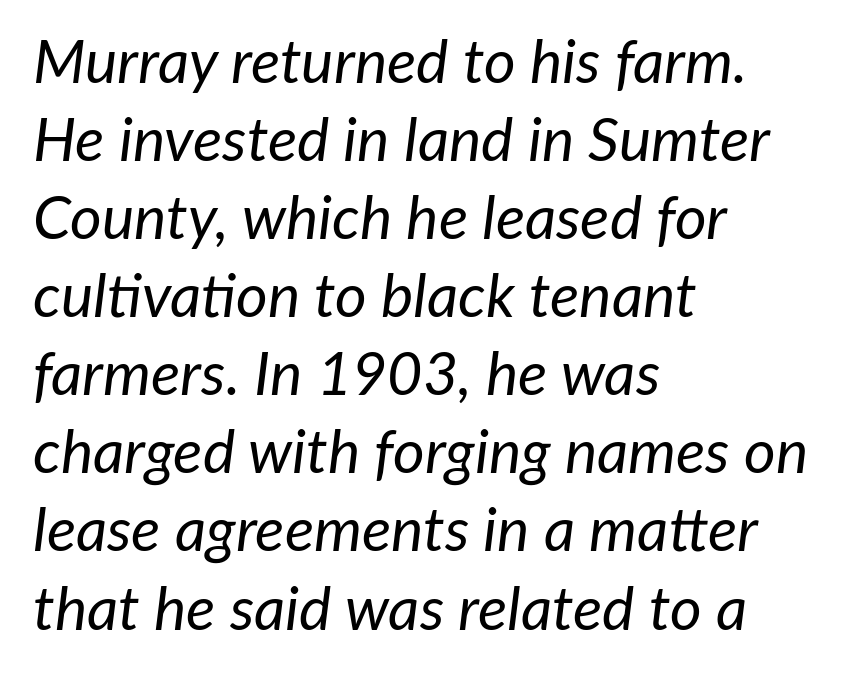
Q: Is the text bold? A: No.
Q: Is the text italic (slanted)? A: Yes, it leans right by about 7 degrees.
Q: Is the text underlined? A: No.
Q: How is the paragraph aligned? A: Left-aligned.
Q: Is the spacing between letters normal or unusually wide? A: Normal.
Q: Is the spacing between lines tight, normal or loose? A: Normal.
Q: Width (condensed, normal, or wide)? A: Normal.
Q: Stroke contrast? A: Low.
Q: x-height? A: Medium.
Q: Monospaced? A: No.
